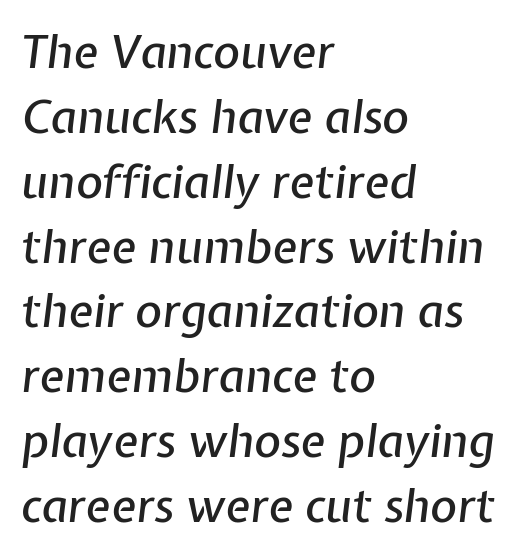
The image shows 46 px text type, italic (leaning right); set left-aligned, normal line spacing (1.41x), normal letter spacing, not underlined; low stroke contrast and a medium x-height.
